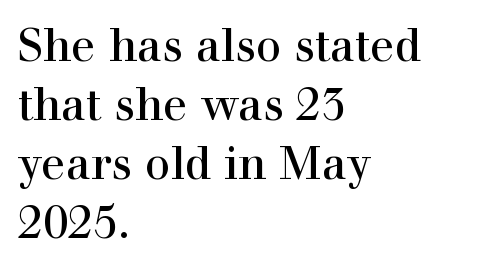
The image shows 45 px serif type, upright; set left-aligned, normal line spacing (1.31x), normal letter spacing, not underlined; a medium x-height.
